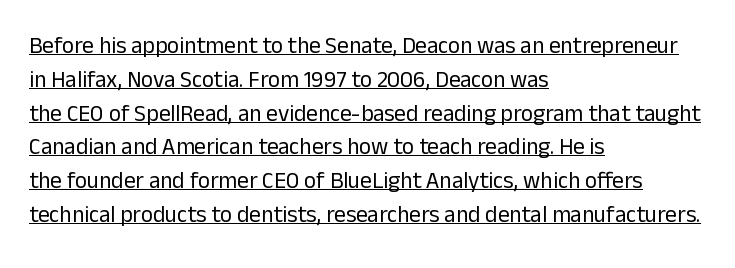
Spacing between characters is what you'd get straight out of the box. In terms of posture, this sample is upright. One-word summary of the alignment: left. This reads as an unemphasized weight, regular at the heaviest.
